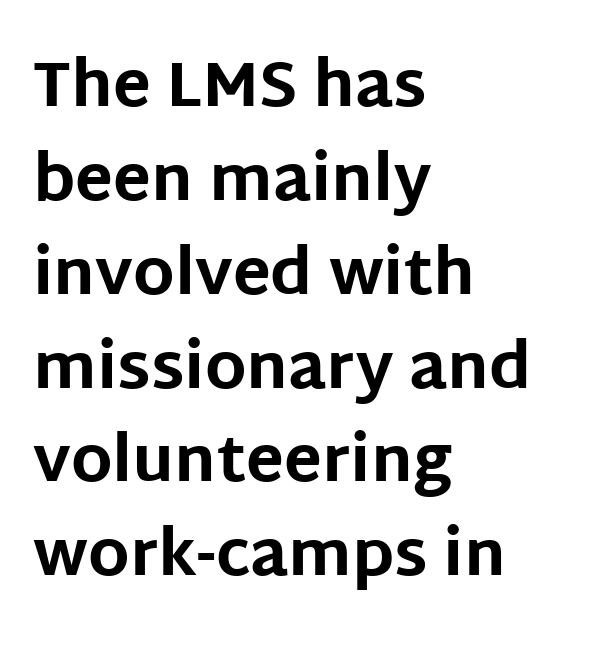
The designer went with a sans here, leaving each stem footless. Ascenders rise straight up at ninety degrees. One-word summary of the alignment: left. The characters look thick and weighty, a clear bold. Clear beneath every line of the passage.
